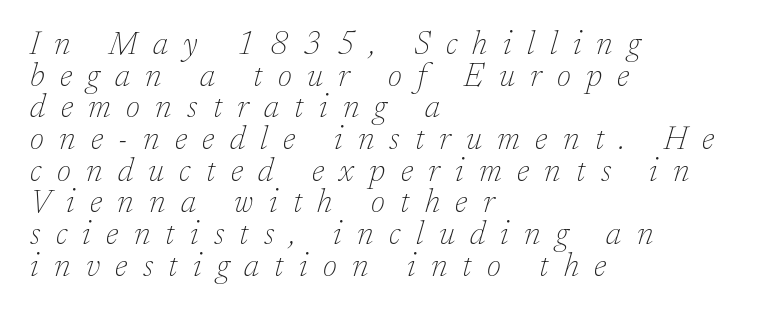
One-word summary of the alignment: left. Compared with ordinary roman type, these characters are visibly tilted. Quick note: underline off. This sample uses a serif face.
